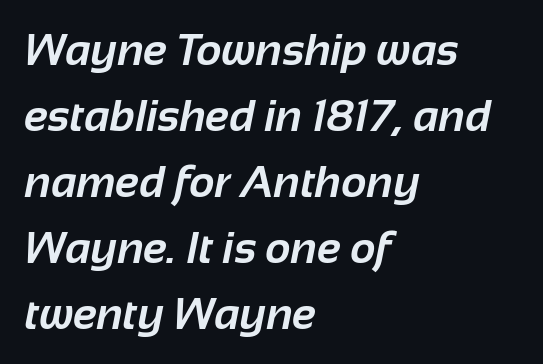
The image shows 44 px bold sans-serif type; set left-aligned, normal line spacing (1.5x), normal letter spacing, not underlined; low stroke contrast and a medium x-height.
